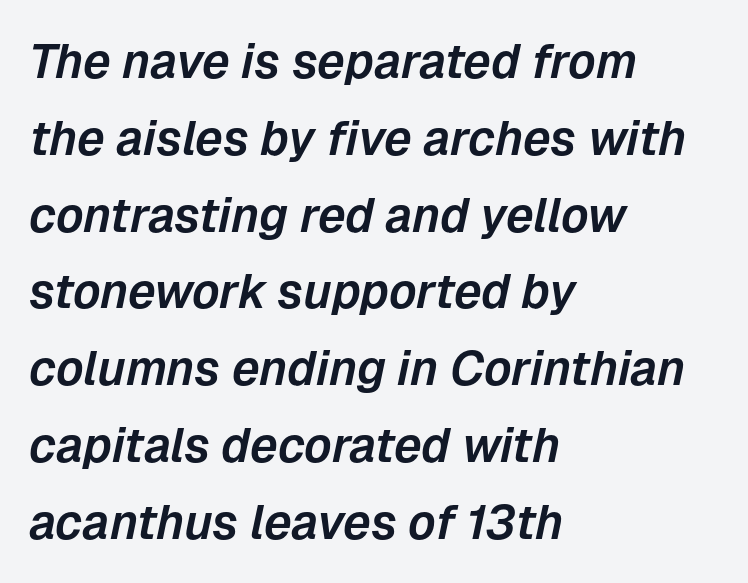
Default kerning and tracking; the words read as compact shapes. All the whitespace from short lines collects on the right. Leading: standard. The baseline area is clear.
